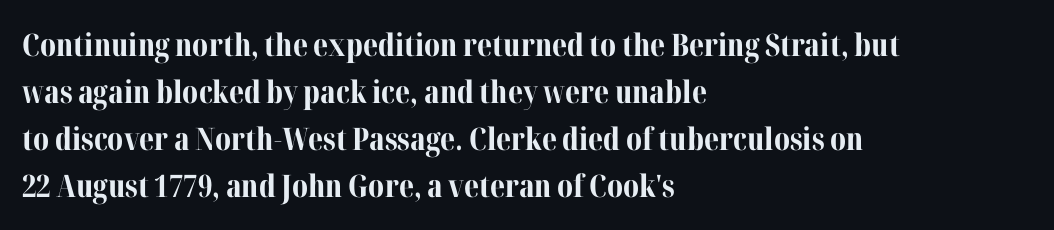
The image shows 31 px bold serif type, upright; set left-aligned, normal line spacing (1.52x), normal letter spacing, not underlined; medium stroke contrast and a medium x-height.
